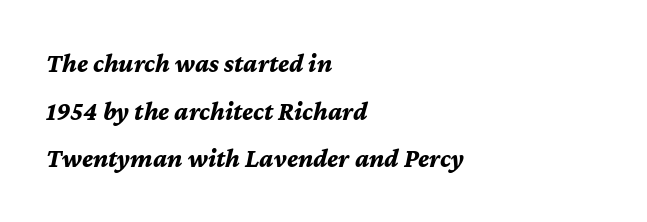
The image shows 26 px bold type, italic (leaning right); set left-aligned, line spacing 1.83x, normal letter spacing, not underlined.
